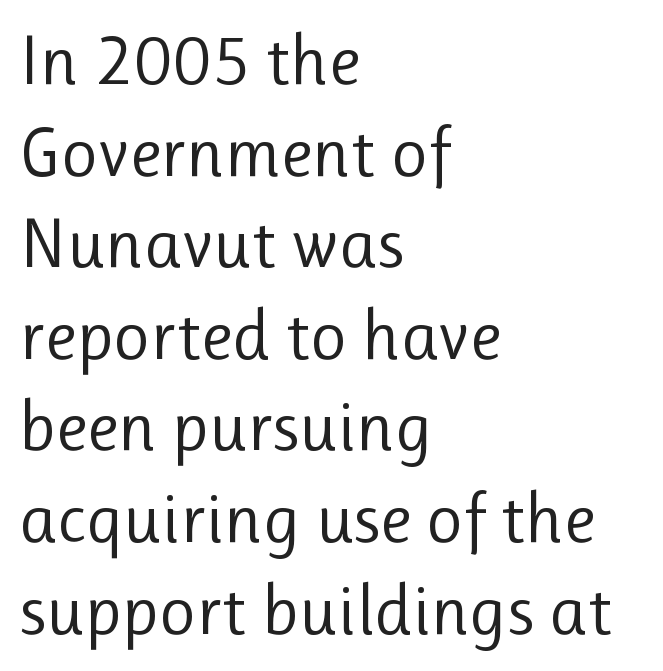
Nope, not italic — everything's standing straight. Ink coverage per letter is moderate at most. Character widths vary here, with narrow letters taking less room than wide ones. The letters carry no serifs — their stems end cleanly without finishing strokes. Leading: standard.
